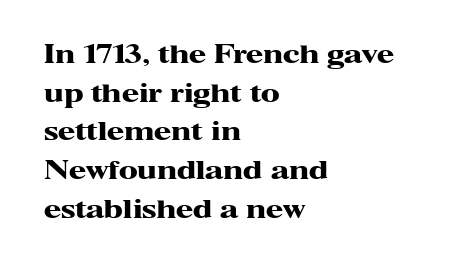
{"italic": "no", "bold": "yes", "underline": "no", "align": "left", "line_spacing": "normal", "line_spacing_ratio": 1.55, "letter_spacing": "normal", "letter_spacing_em": 0.0, "glyph_px": 25}
